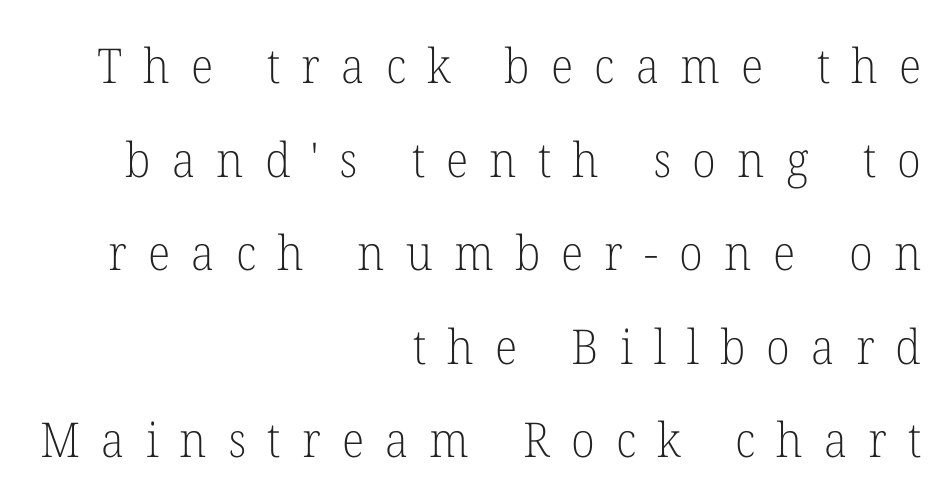
{"serif": "yes", "italic": "no", "bold": "no", "weight": "light", "width": "normal", "stroke_contrast": "low", "x_height": "medium", "monospaced": "no", "underline": "no", "align": "right", "line_spacing": "loose", "line_spacing_ratio": 1.95, "letter_spacing": "wide", "letter_spacing_em": 0.44, "glyph_px": 48}
